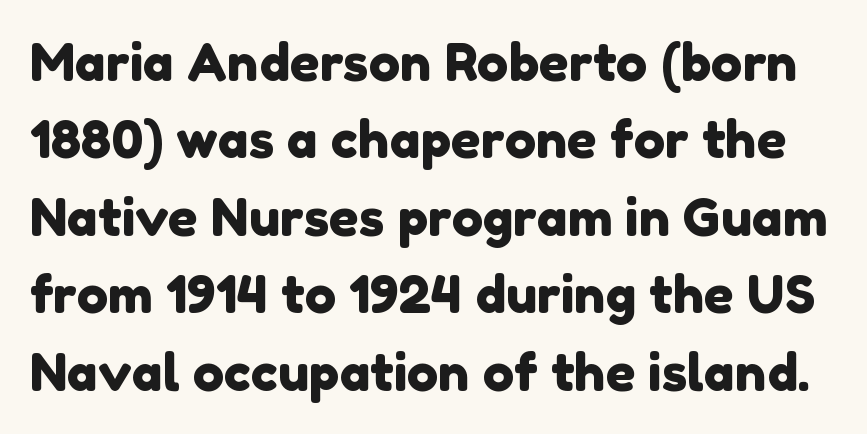
The image shows 52 px sans-serif type; set normal line spacing (1.49x), normal letter spacing, not underlined; low stroke contrast and a medium x-height.
